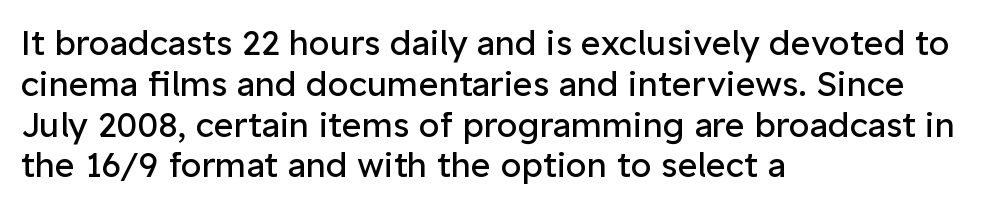
The image shows 34 px regular-weight sans-serif type, upright; set left-aligned, line spacing 1.2x, normal letter spacing, not underlined; low stroke contrast and a medium x-height.
